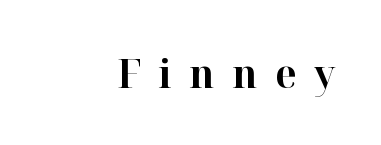
Bare-footed words on every line. Notice how thick the strokes are: this is what a full bold looks like. Italic? Not at all — the glyphs are vertical. Character widths vary here, with narrow letters taking less room than wide ones. Look at the bottom of the vertical strokes: they flare into serifs here.
